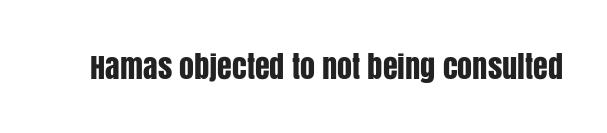
The image shows 30 px condensed sans-serif type, upright; set normal letter spacing, not underlined; low stroke contrast and a large x-height.
